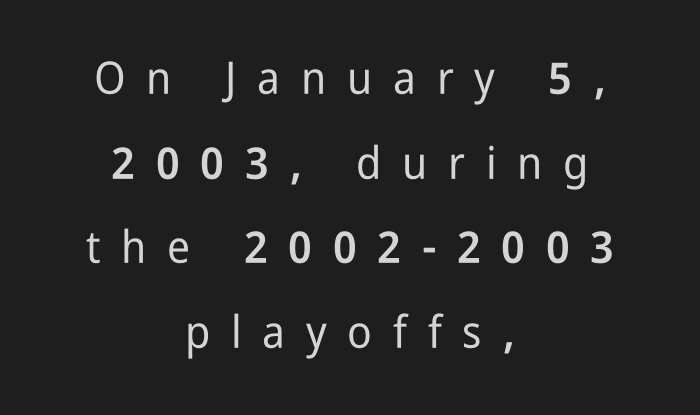
The typeface chosen for these lines omits serifs. Spacing verdict: proportional, widths tailored to each character. The rag falls on both sides of this text block equally. The passage shown has open, widely tracked lettering throughout.
